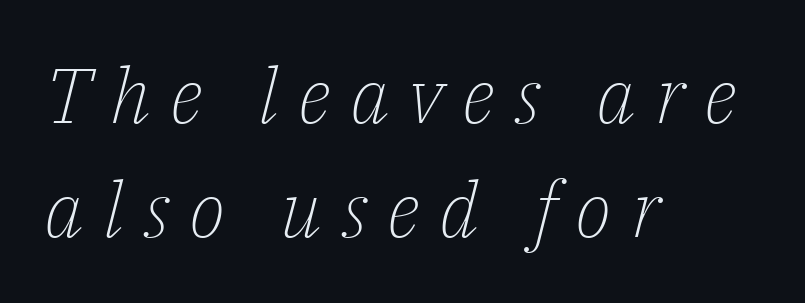
Q: Is the text bold? A: No.
Q: Is the text italic (slanted)? A: Yes, it leans right by about 14 degrees.
Q: Is the typeface a serif or a sans-serif typeface? A: Serif.
Q: Is the text underlined? A: No.
Q: How is the paragraph aligned? A: Left-aligned.
Q: Is the spacing between letters normal or unusually wide? A: Unusually wide.
Q: Is the spacing between lines tight, normal or loose? A: Normal.
Q: Width (condensed, normal, or wide)? A: Normal.
Q: Stroke contrast? A: Low.
Q: x-height? A: Medium.
Q: Monospaced? A: No.
